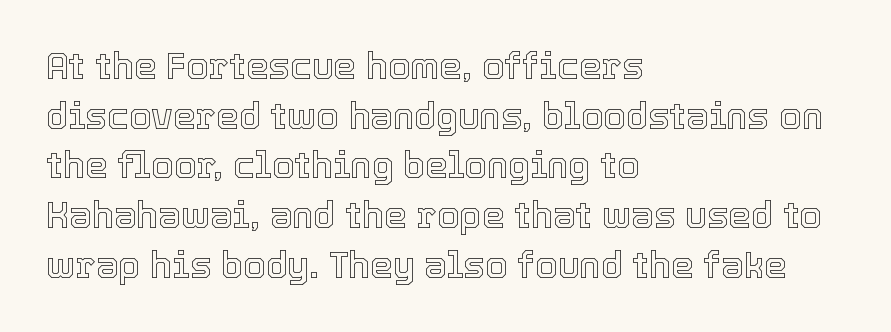
Designer's note — italics off, roman on. The strip under each line holds only bare page. This sample is left-justified, so line endings fall wherever the words run out. Does extra space separate the letters? No, they use regular spacing. Note the varied advance widths — an 'i' is clearly narrower than an 'm'. The rows are spaced the way most documents space them.
